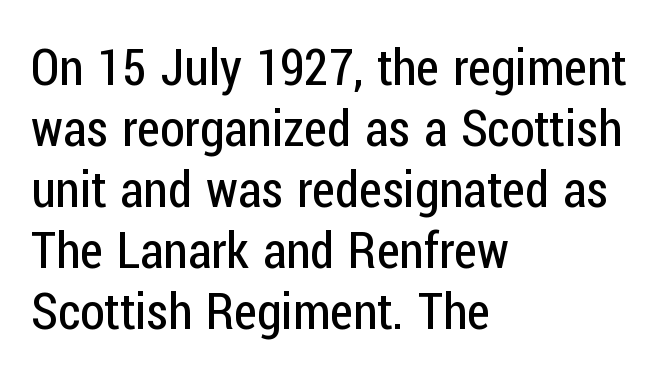
{"serif": "no", "italic": "no", "bold": "no", "weight": "regular", "width": "condensed", "stroke_contrast": "low", "x_height": "medium", "monospaced": "no", "underline": "no", "align": "left", "line_spacing_ratio": 1.22, "letter_spacing": "normal", "letter_spacing_em": 0.0, "glyph_px": 50}
